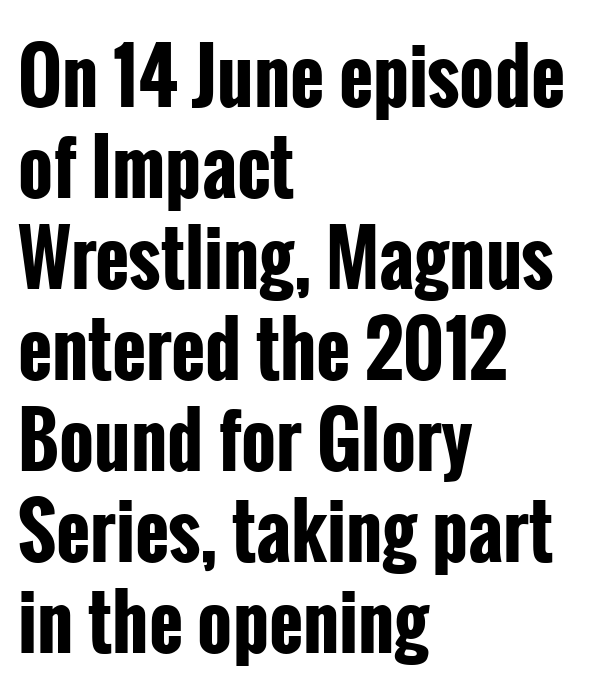
Q: Is the text bold? A: Yes.
Q: Is the text italic (slanted)? A: No, it is upright.
Q: Is the typeface a serif or a sans-serif typeface? A: Sans-serif.
Q: Is the text underlined? A: No.
Q: How is the paragraph aligned? A: Left-aligned.
Q: Is the spacing between letters normal or unusually wide? A: Normal.
Q: Width (condensed, normal, or wide)? A: Condensed.
Q: Stroke contrast? A: Low.
Q: x-height? A: Medium.
Q: Monospaced? A: No.
